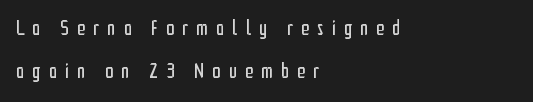
{"italic": "no", "bold": "no", "underline": "no", "align": "left", "line_spacing": "loose", "line_spacing_ratio": 2.06, "letter_spacing": "wide", "letter_spacing_em": 0.38, "glyph_px": 21}
